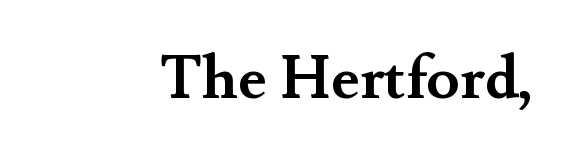
The image shows 61 px semibold serif type, upright; set normal letter spacing, not underlined; medium stroke contrast and a small x-height.
